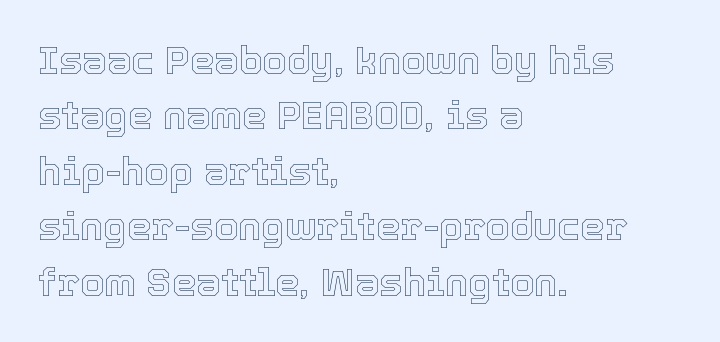
The image shows 39 px text type, upright; set left-aligned, normal line spacing (1.42x), normal letter spacing, not underlined; a medium x-height.
